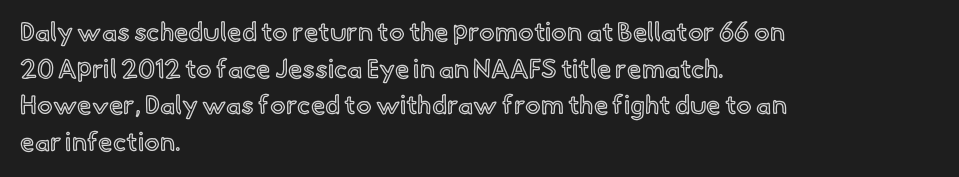
The image shows 26 px text type, upright; set left-aligned, normal line spacing (1.41x), normal letter spacing, not underlined.
